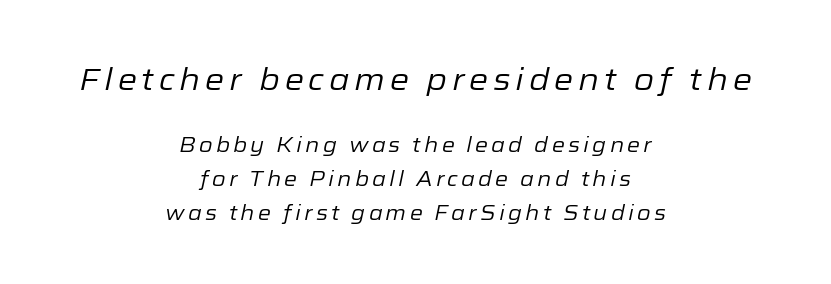
{"italic": "yes", "lean": "right", "slant_degrees": 12, "bold": "no", "weight": "regular", "width": "normal", "stroke_contrast": "low", "x_height": "medium", "monospaced": "no", "underline": "no", "align": "center", "line_spacing": "normal", "line_spacing_ratio": 1.6, "larger_block": "first", "size_ratio": 1.48, "glyph_px": 31}
